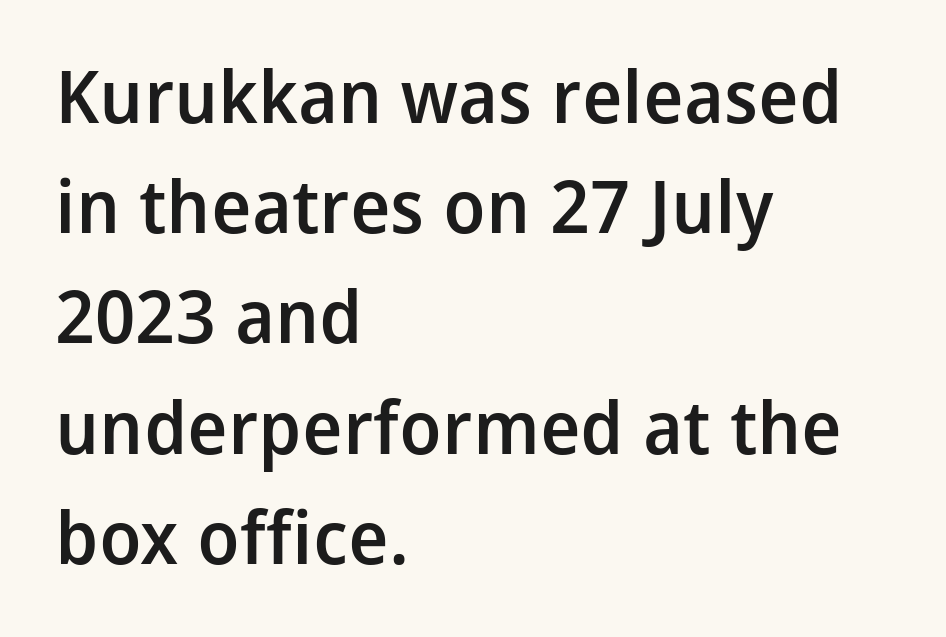
The image shows 73 px semibold sans-serif type, upright; set left-aligned, normal line spacing (1.51x), normal letter spacing, not underlined; low stroke contrast and a medium x-height.
